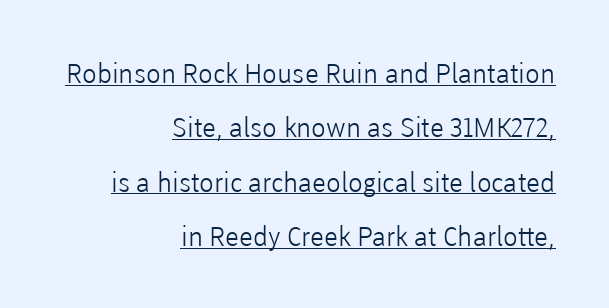
Is the letter spacing exaggerated? No — it looks like the ordinary default. Every row of glyphs terminates at an identical x-position on the right. No chunkiness to these letters — they're not bold. This sample carries an underscore along the baseline area.
